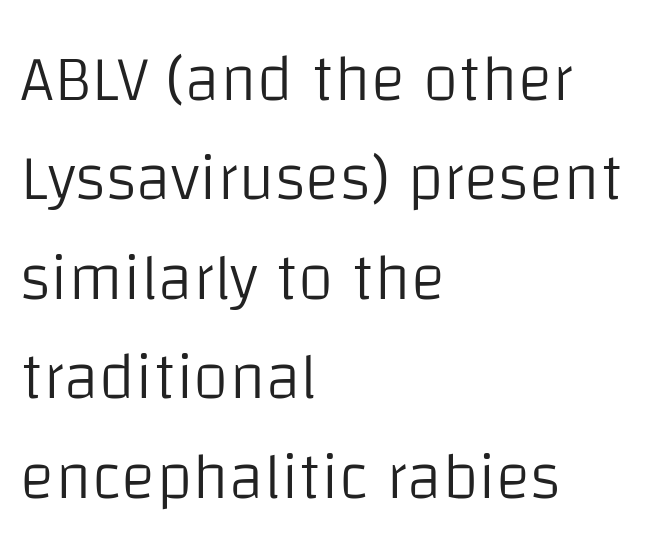
The strokes carry an ordinary text weight at most. Proportional: the letters do not fall into vertical columns. Each new line begins a customary step beneath the previous one. This sample uses an upright cut, with every glyph sitting square on the baseline. The text block is weighted toward the left margin, trailing off unevenly rightward. Words float on clear page, feet unadorned.
